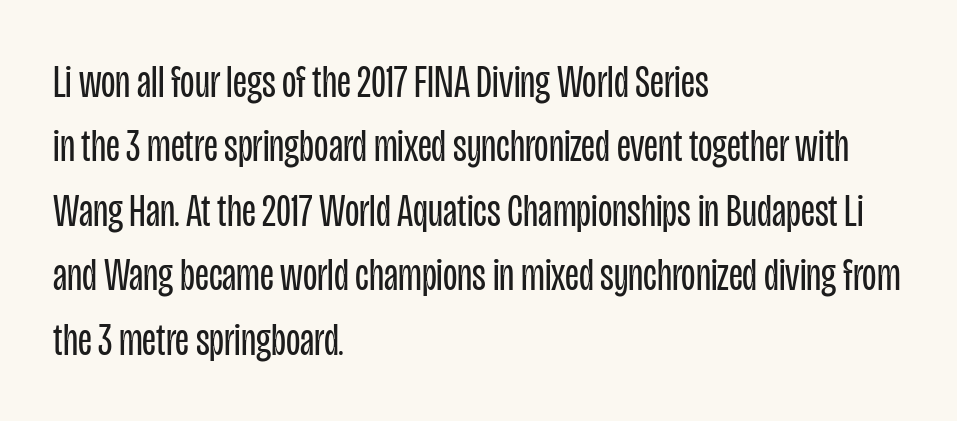
{"serif": "no", "italic": "no", "bold": "no", "weight": "regular", "width": "condensed", "stroke_contrast": "low", "x_height": "large", "monospaced": "no", "underline": "no", "align": "left", "line_spacing": "normal", "line_spacing_ratio": 1.37, "letter_spacing": "normal", "letter_spacing_em": 0.0, "glyph_px": 47}
